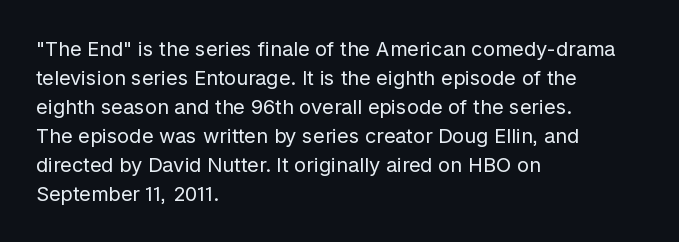
Q: Is the text bold? A: No.
Q: Is the text italic (slanted)? A: No, it is upright.
Q: Is the text underlined? A: No.
Q: How is the paragraph aligned? A: Left-aligned.
Q: Is the spacing between letters normal or unusually wide? A: Normal.
Q: Is the spacing between lines tight, normal or loose? A: Normal.
